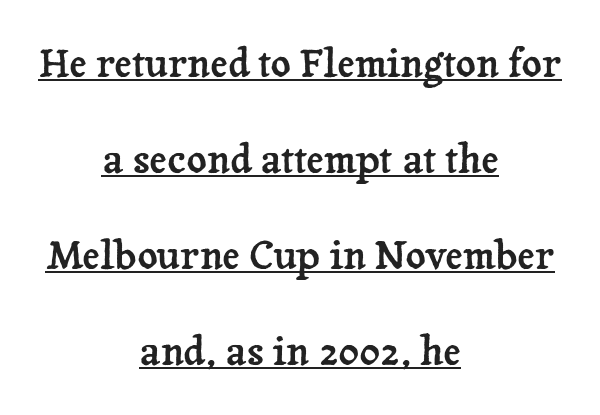
The image shows 39 px serif type, upright; set centered, loose line spacing (2.46x), normal letter spacing, underlined; low stroke contrast and a medium x-height.
